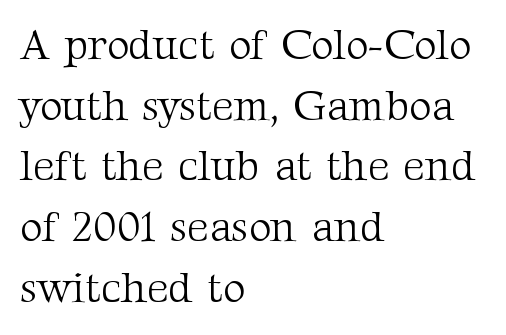
The image shows 43 px light serif type, upright; set left-aligned, normal line spacing (1.41x), normal letter spacing, not underlined; medium stroke contrast and a medium x-height.
